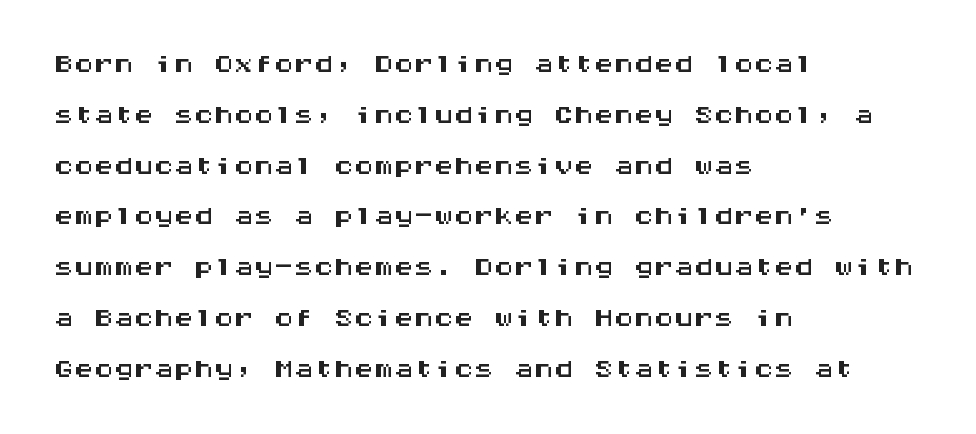
{"serif": "no", "italic": "no", "width": "wide", "stroke_contrast": "medium", "x_height": "large", "monospaced": "yes", "underline": "no", "align": "left", "line_spacing": "normal", "line_spacing_ratio": 1.27, "letter_spacing": "normal", "letter_spacing_em": 0.0, "glyph_px": 40}
